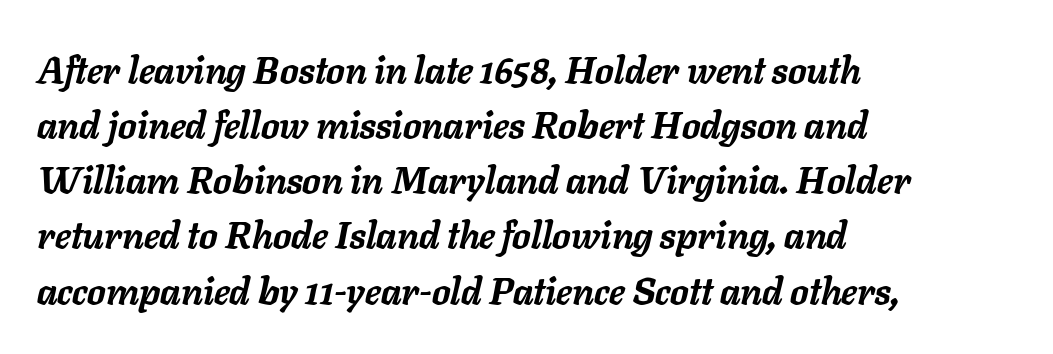
The image shows 37 px semibold type, italic (leaning right); set left-aligned, normal line spacing (1.49x), normal letter spacing, not underlined; low stroke contrast and a medium x-height.
